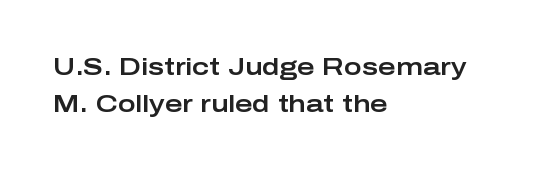
Q: Is the text italic (slanted)? A: No, it is upright.
Q: Is the text underlined? A: No.
Q: How is the paragraph aligned? A: Left-aligned.
Q: Is the spacing between letters normal or unusually wide? A: Normal.
Q: Is the spacing between lines tight, normal or loose? A: Normal.
